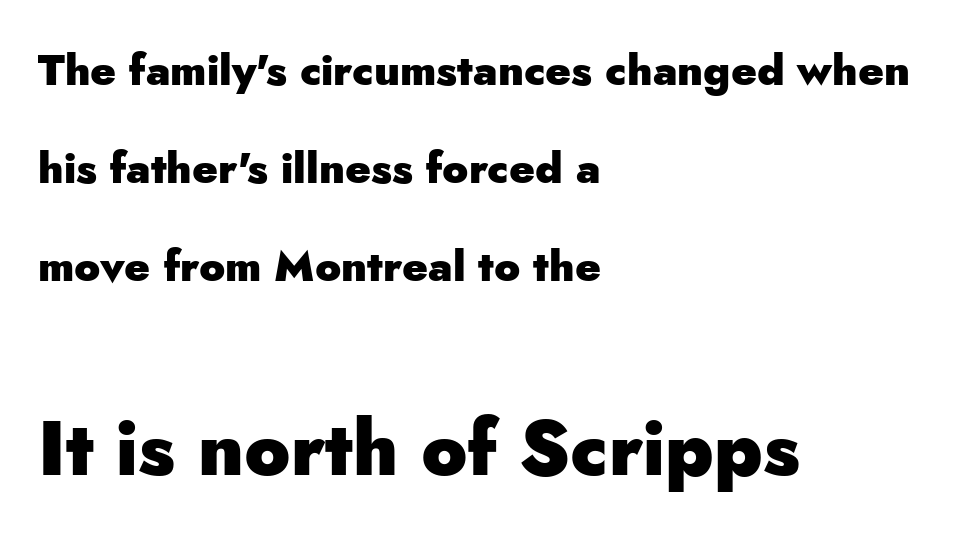
The image shows 76 px heavy sans-serif type, upright; set left-aligned, loose line spacing (2.28x), normal letter spacing, not underlined; the second (bottom) block is 1.77x larger; low stroke contrast and a small x-height.
